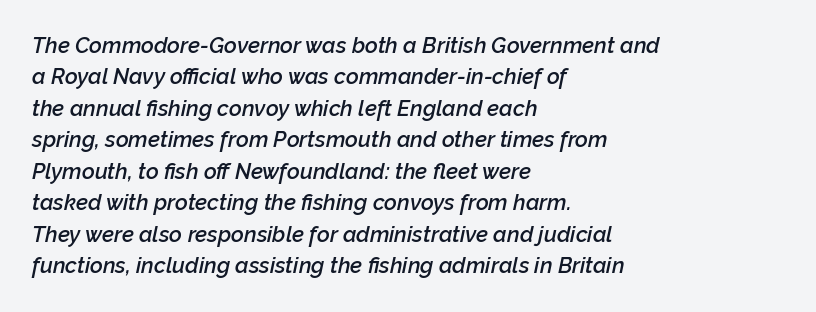
Horizontal bands of white between lines are of average thickness. Does the weight exceed regular? Yes, but only to semibold. The type is set solid horizontally, with unmodified tracking. The passage shown leans; its letterforms are oblique.
